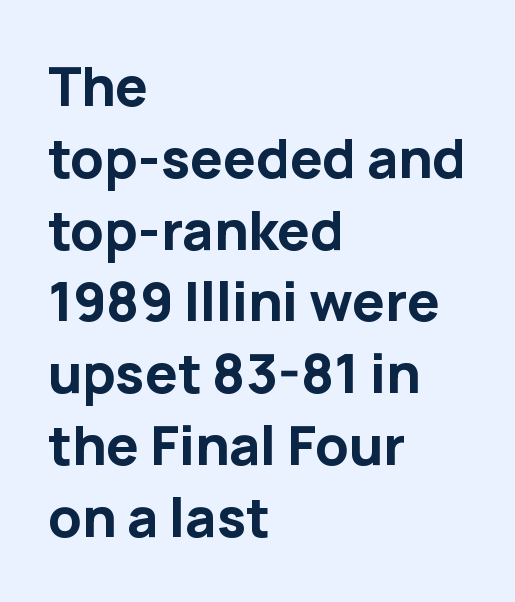
Q: Is the text bold? A: Yes.
Q: Is the text italic (slanted)? A: No, it is upright.
Q: Is the typeface a serif or a sans-serif typeface? A: Sans-serif.
Q: Is the text underlined? A: No.
Q: How is the paragraph aligned? A: Left-aligned.
Q: Is the spacing between letters normal or unusually wide? A: Normal.
Q: Is the spacing between lines tight, normal or loose? A: Normal.
Q: Width (condensed, normal, or wide)? A: Normal.
Q: Stroke contrast? A: Low.
Q: x-height? A: Medium.
Q: Monospaced? A: No.
